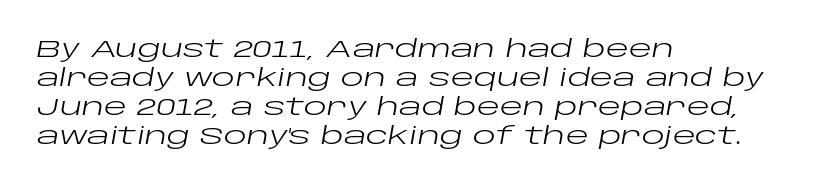
There is no visible air inserted between adjacent glyphs. No letter is thick-stroked: the sample isn't bold. The zone under the glyphs is completely vacant. Designer's note — italics engaged.
